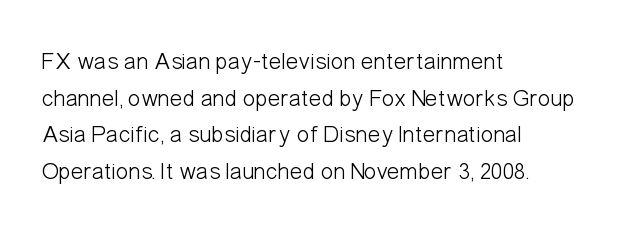
The image shows 24 px text type, upright; set left-aligned, normal line spacing (1.53x), normal letter spacing, not underlined.
